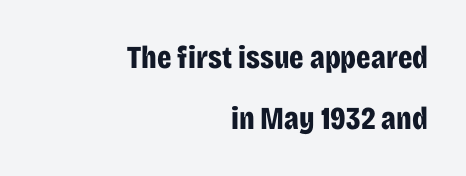
The image shows 32 px bold, condensed sans-serif type, upright; set right-aligned, loose line spacing (1.9x), normal letter spacing, not underlined; low stroke contrast and a large x-height.
